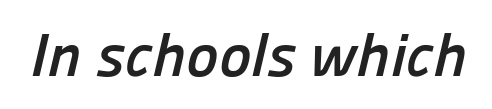
Q: Is the text bold? A: Yes.
Q: Is the typeface a serif or a sans-serif typeface? A: Sans-serif.
Q: Is the text underlined? A: No.
Q: Is the spacing between letters normal or unusually wide? A: Normal.
Q: Width (condensed, normal, or wide)? A: Normal.
Q: Stroke contrast? A: Low.
Q: x-height? A: Medium.
Q: Monospaced? A: No.
